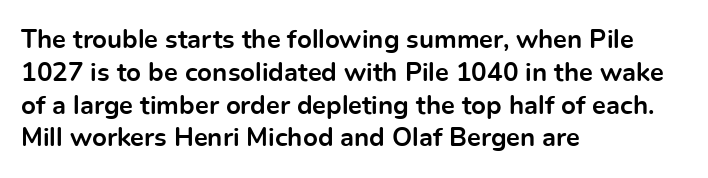
{"italic": "no", "bold": "yes", "underline": "no", "align": "left", "line_spacing": "normal", "line_spacing_ratio": 1.26, "letter_spacing": "normal", "letter_spacing_em": 0.0, "glyph_px": 26}
